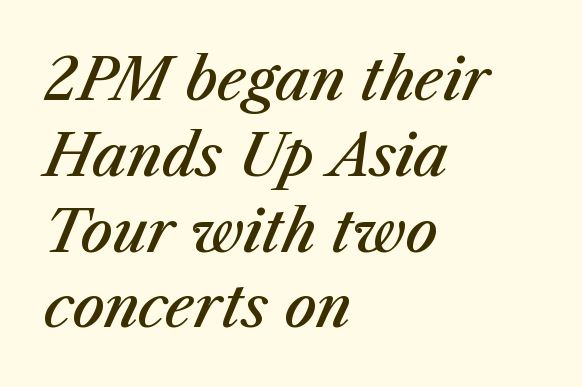
The image shows 57 px semibold type, italic (leaning right); set left-aligned, normal line spacing (1.33x), normal letter spacing, not underlined; medium stroke contrast and a medium x-height.
